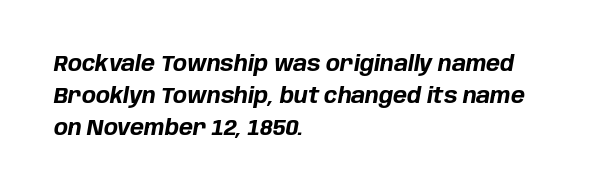
Q: Is the text bold? A: Yes.
Q: Is the text italic (slanted)? A: Yes, it leans right by about 10 degrees.
Q: Is the text underlined? A: No.
Q: How is the paragraph aligned? A: Left-aligned.
Q: Is the spacing between letters normal or unusually wide? A: Normal.
Q: Is the spacing between lines tight, normal or loose? A: Normal.
